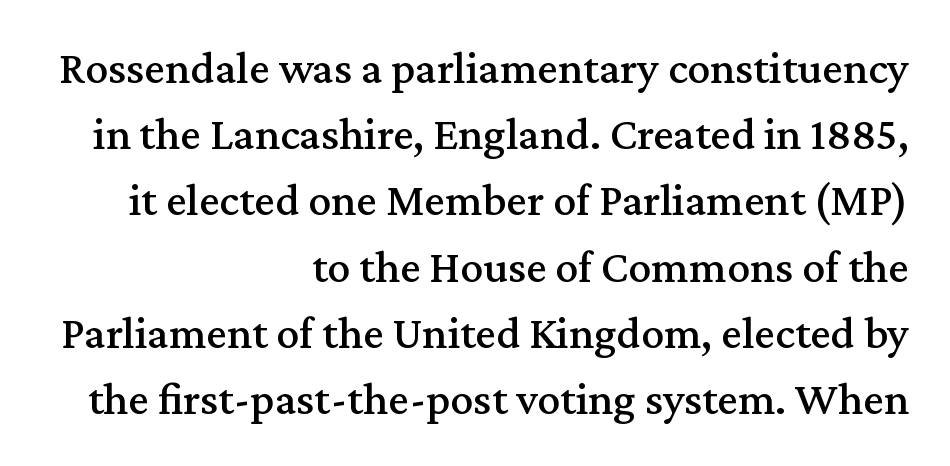
Characters remain perfectly vertical along every line. Short note: letters normally spaced. The zone under the glyphs is completely vacant. Typeset ragged left — the right edge is the straight one. You can tell from the footed stems that serif type was used. Is there much room between lines? A standard amount, neither cramped nor airy.
